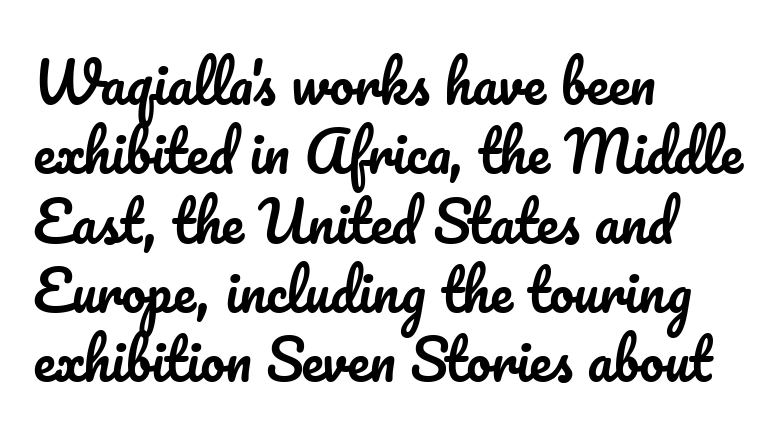
{"width": "normal", "stroke_contrast": "low", "x_height": "small", "monospaced": "no", "underline": "no", "align": "left", "line_spacing": "normal", "line_spacing_ratio": 1.26, "letter_spacing": "normal", "letter_spacing_em": 0.0, "glyph_px": 55}
